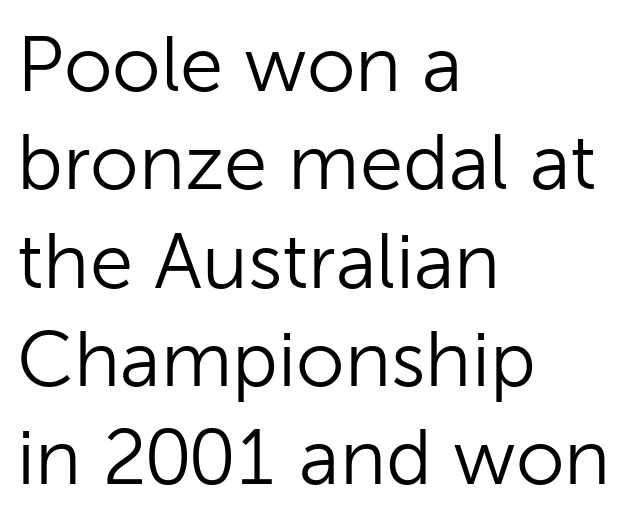
The image shows 78 px light sans-serif type, upright; set left-aligned, normal line spacing (1.26x), normal letter spacing, not underlined; low stroke contrast and a medium x-height.
